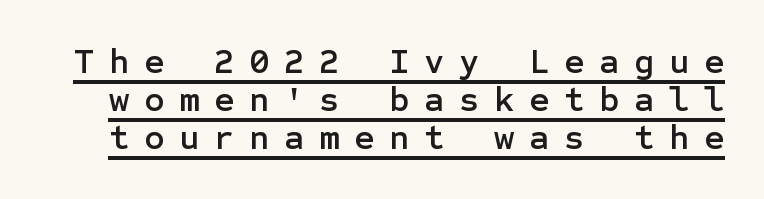
The image shows 35 px sans-serif type, upright; set tight line spacing (1.08x), unusually wide letter spacing (+0.42 em), underlined; low stroke contrast and a medium x-height.
